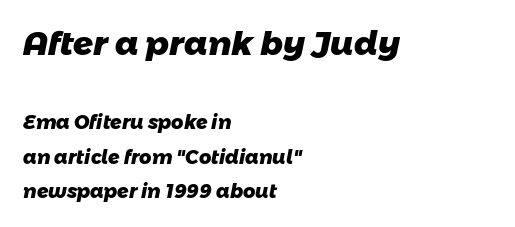
The image shows 33 px heavy sans-serif type; set left-aligned, line spacing 1.83x, normal letter spacing, not underlined; the first (top) block is 1.74x larger; low stroke contrast and a medium x-height.
